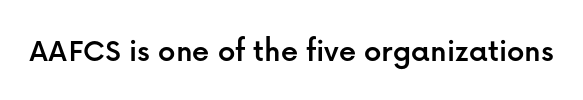
{"serif": "no", "italic": "no", "width": "normal", "stroke_contrast": "low", "x_height": "medium", "monospaced": "no", "underline": "no", "letter_spacing": "normal", "letter_spacing_em": 0.0, "glyph_px": 34}
